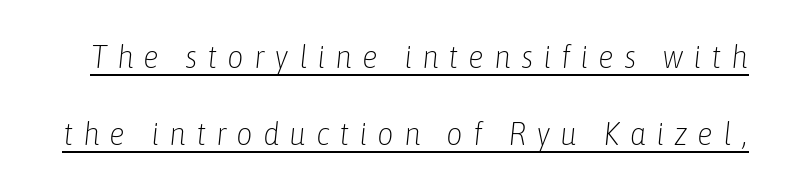
Ink coverage per letter is moderate at most. Letter spacing: wide. An italicized treatment has been applied to the whole sample. The designer dialed line spacing up above the default. Note the varied advance widths — an 'i' is clearly narrower than an 'm'. In designer terms, the underline attribute is active on this setting.
